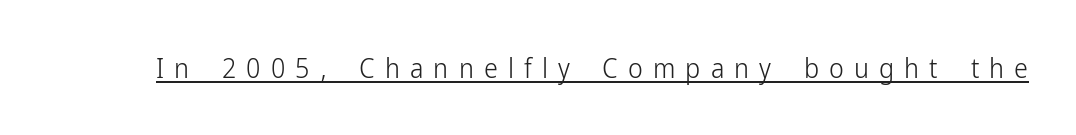
This sample uses an upright cut, with every glyph sitting square on the baseline. The passage shown is typed in a proportional face where columns would drift. Summary of weight: not heavy and not bold. The glyphs in this specimen are sans serif. Each line of the rendering has a horizontal stroke beneath the glyphs. The passage shown has open, widely tracked lettering throughout.
